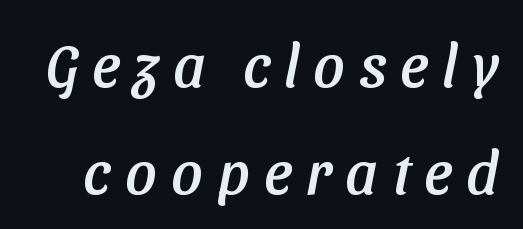
Nope, no serifs anywhere on these letters. Tracking here is generous; glyphs stand well apart from one another. Words float on clear page, feet unadorned. Note the varied advance widths — an 'i' is clearly narrower than an 'm'.
